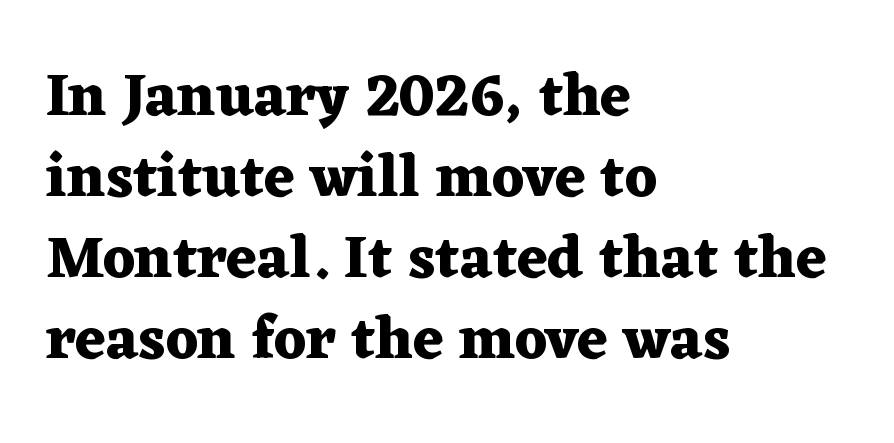
Q: Is the text bold? A: Yes.
Q: Is the text italic (slanted)? A: No, it is upright.
Q: Is the typeface a serif or a sans-serif typeface? A: Serif.
Q: Is the text underlined? A: No.
Q: How is the paragraph aligned? A: Left-aligned.
Q: Is the spacing between letters normal or unusually wide? A: Normal.
Q: Is the spacing between lines tight, normal or loose? A: Normal.
Q: Width (condensed, normal, or wide)? A: Wide.
Q: Stroke contrast? A: Medium.
Q: x-height? A: Medium.
Q: Monospaced? A: No.
